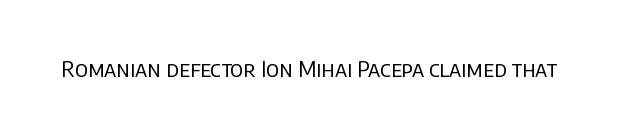
The space directly below the letters is spotless. Quick note: not italic, upright. The line texture is even and compact thanks to regular tracking. These glyphs show unthickened strokes, regular width or finer.
